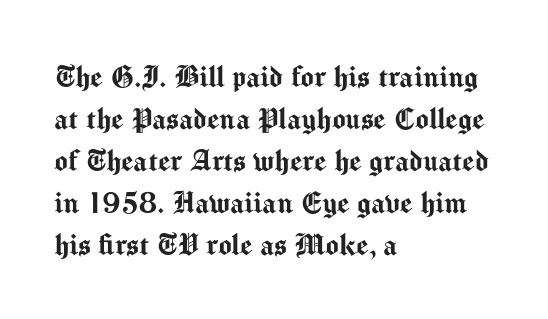
{"serif": "no", "italic": "no", "width": "normal", "stroke_contrast": "medium", "x_height": "medium", "monospaced": "no", "underline": "no", "align": "left", "line_spacing_ratio": 1.2, "letter_spacing": "normal", "letter_spacing_em": 0.0, "glyph_px": 35}
